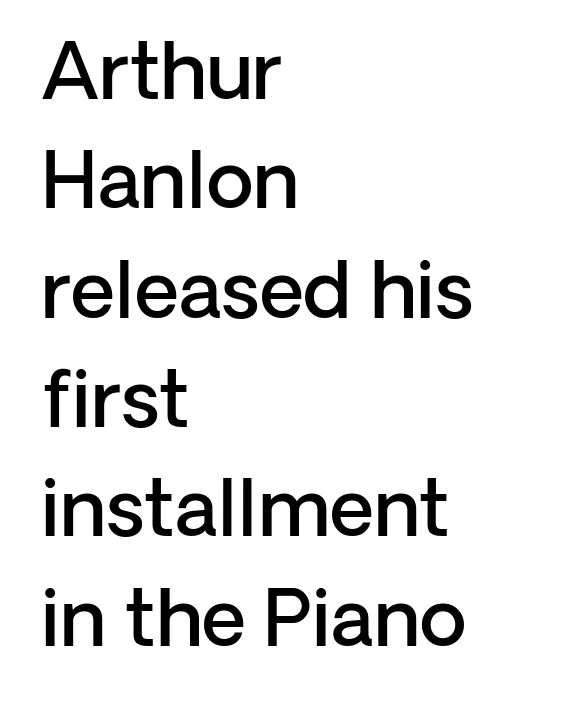
The image shows 77 px semibold sans-serif type, upright; set left-aligned, normal line spacing (1.42x), normal letter spacing, not underlined; low stroke contrast and a medium x-height.
